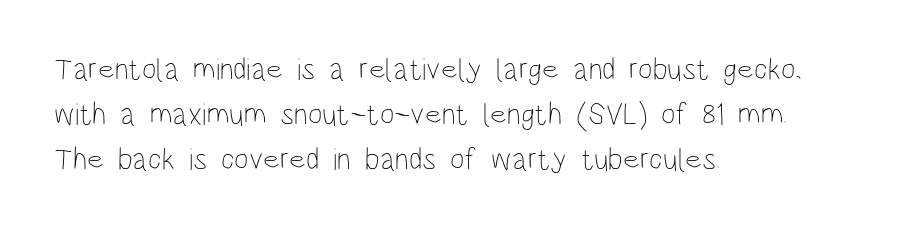
The letters advance in unequal steps, a hallmark of proportional type. Here the glyphs are tracked normally, forming tight word shapes. The lines in this sample share a left origin and differ only in where they stop. Nobody drew a line under any word here.
